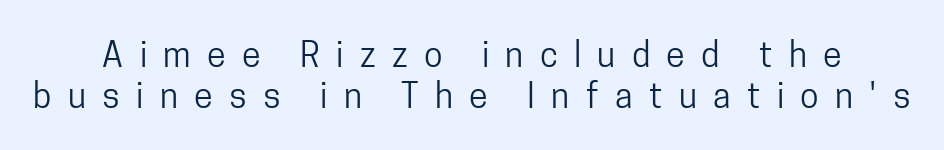
A typesetter would mark this as roman, not italic. Nothing heavy about these letters — not bold at all. The face used here is proportionally spaced, like ordinary book or web type. No word sits above an underline. Spacing between characters has been opened up far beyond the box default.
